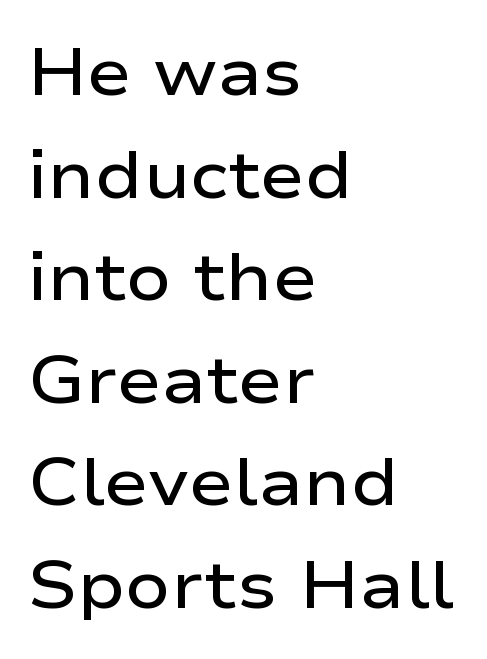
{"serif": "no", "italic": "no", "bold": "semi", "weight": "semibold", "width": "wide", "stroke_contrast": "low", "x_height": "medium", "monospaced": "no", "underline": "no", "align": "left", "line_spacing": "normal", "line_spacing_ratio": 1.53, "letter_spacing": "normal", "letter_spacing_em": 0.0, "glyph_px": 67}
